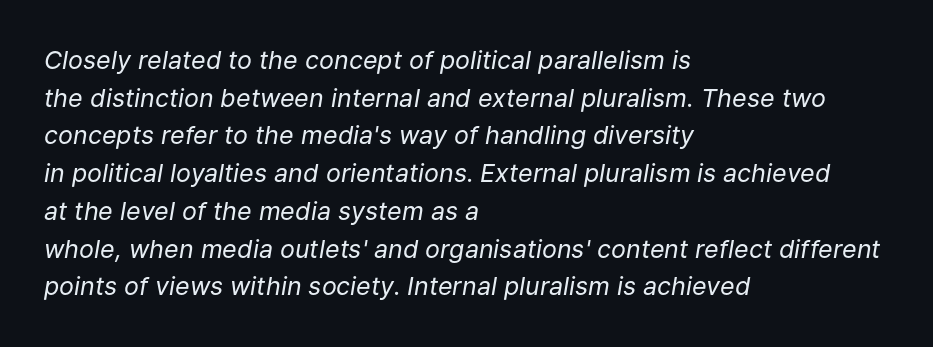
Q: Is the text bold? A: No.
Q: Is the text italic (slanted)? A: Yes, it leans right by about 9 degrees.
Q: Is the text underlined? A: No.
Q: How is the paragraph aligned? A: Left-aligned.
Q: Is the spacing between letters normal or unusually wide? A: Normal.
Q: Is the spacing between lines tight, normal or loose? A: Normal.
